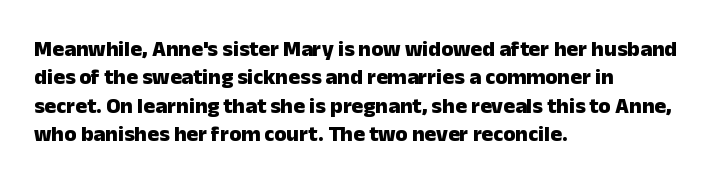
This is the regular roman posture of the typeface. The lines in this sample share a left origin and differ only in where they stop. Standard letterfit; no display-style spreading of the glyphs. Heavy-handed strokes throughout: this text is bold. The space directly below the letters is spotless.
